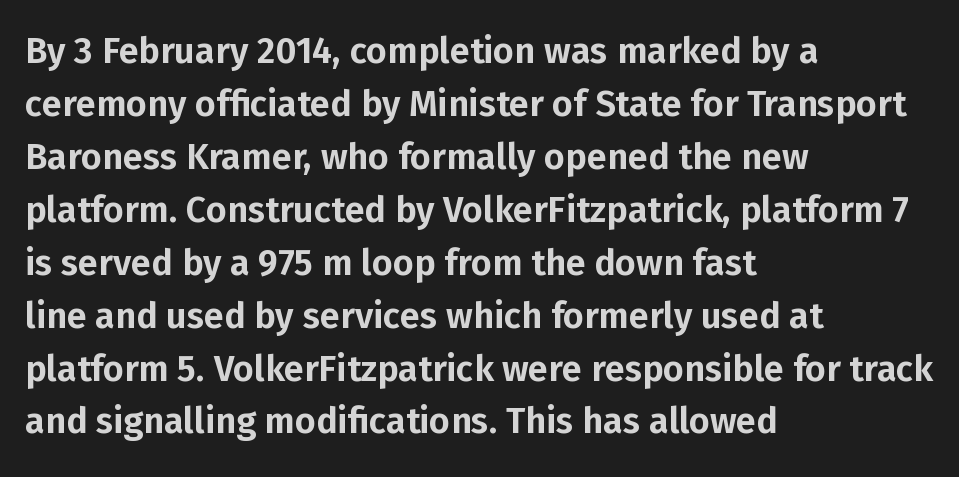
Q: Is the text italic (slanted)? A: No, it is upright.
Q: Is the typeface a serif or a sans-serif typeface? A: Sans-serif.
Q: Is the text underlined? A: No.
Q: How is the paragraph aligned? A: Left-aligned.
Q: Is the spacing between letters normal or unusually wide? A: Normal.
Q: Is the spacing between lines tight, normal or loose? A: Normal.
Q: Width (condensed, normal, or wide)? A: Normal.
Q: Stroke contrast? A: Low.
Q: x-height? A: Medium.
Q: Monospaced? A: No.
